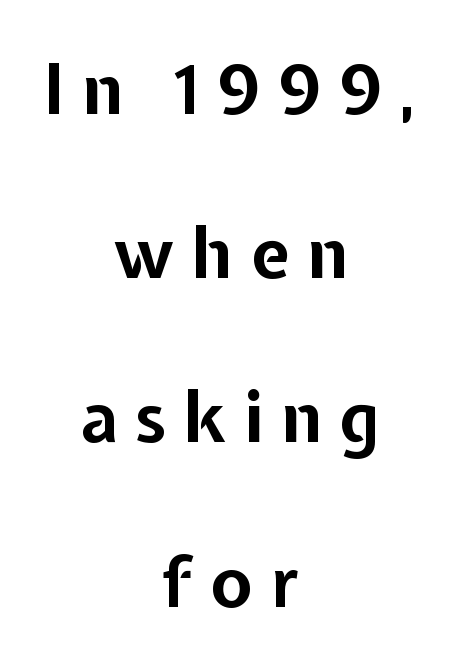
Grotesque or geometric, the face here clearly has no serifs. Think of a printed novel: that variable character pitch is what you see here. The font's upright variant was chosen for this text. Just letters on the line, the space beneath them empty.
